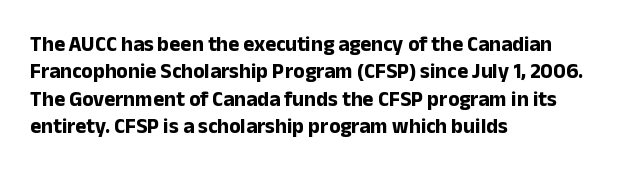
The image shows 21 px bold type, upright; set left-aligned, normal line spacing (1.3x), normal letter spacing, not underlined.
